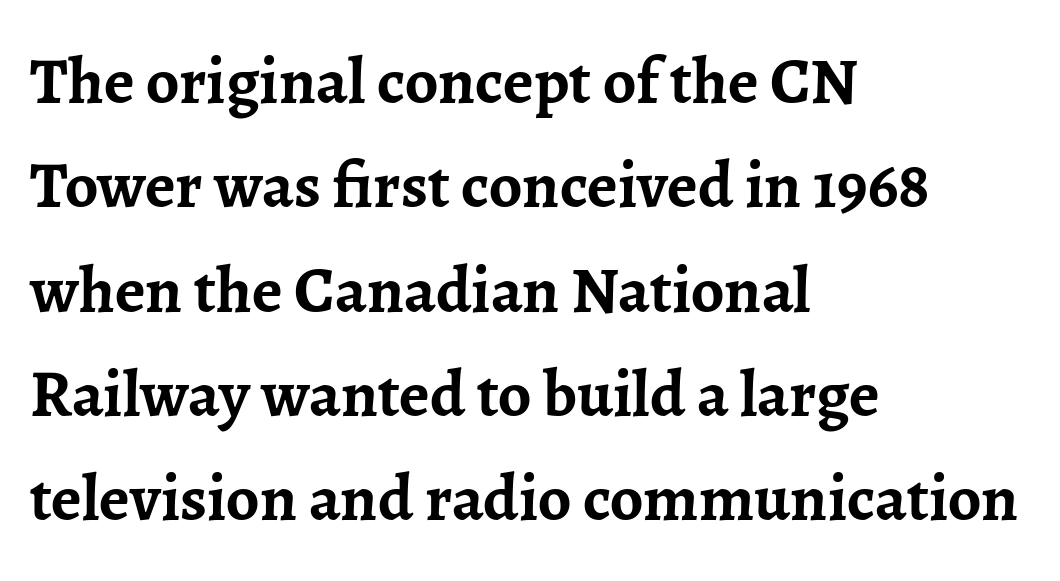
The image shows 66 px semibold serif type, upright; set left-aligned, normal line spacing (1.58x), normal letter spacing, not underlined; low stroke contrast and a medium x-height.
